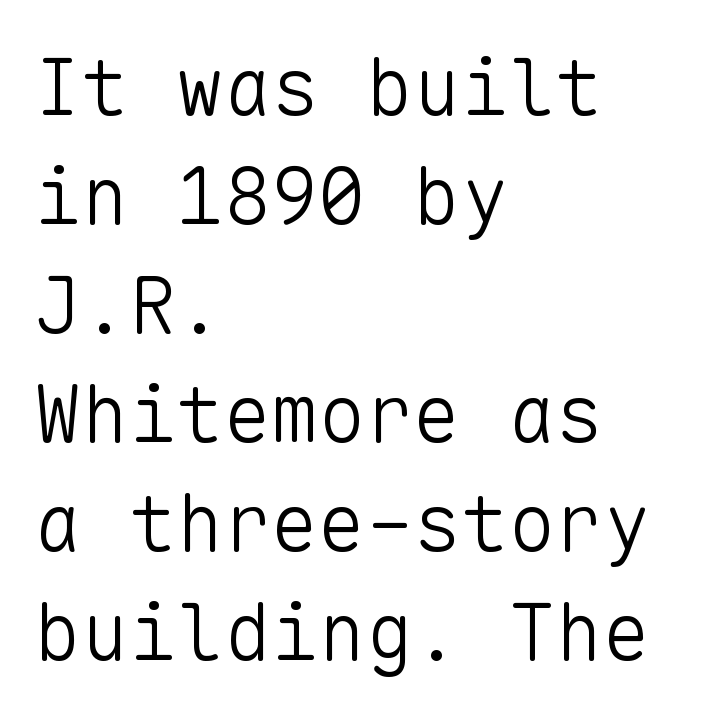
Decoration check: the copy has no underline. The paragraph has a hard left edge and a soft right edge. Unlike a traditional serif, this face leaves its strokes unadorned. Stems here are at most as thick as an everyday book face. Spacing between characters is what you'd get straight out of the box. Each letter, wide or thin by design, is forced into the same width here.
